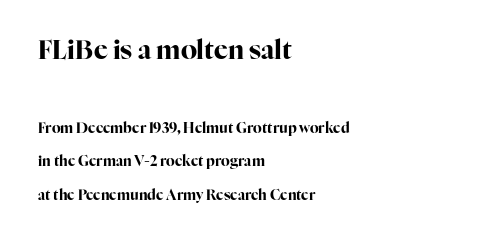
The image shows 26 px bold type, upright; set left-aligned, loose line spacing (2.39x), normal letter spacing, not underlined; the first (top) block is 1.86x larger.
